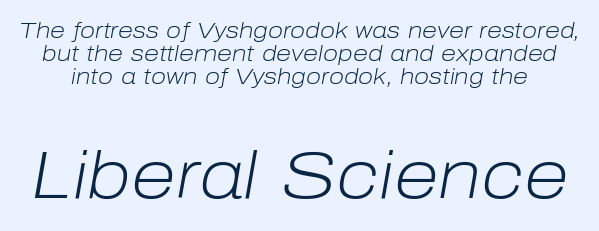
The image shows 66 px light type, italic (leaning right); set tight line spacing (1.05x), normal letter spacing, not underlined; the second (bottom) block is 3.0x larger; low stroke contrast and a medium x-height.
